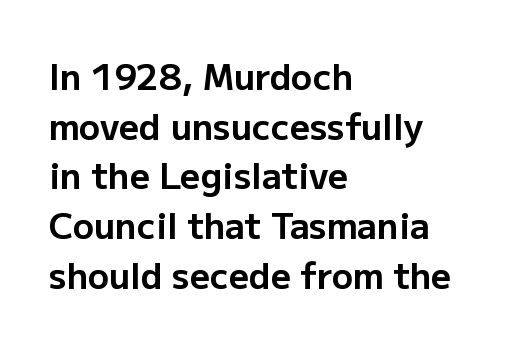
{"serif": "no", "italic": "no", "bold": "yes", "weight": "bold", "width": "normal", "stroke_contrast": "low", "x_height": "medium", "monospaced": "no", "underline": "no", "align": "left", "line_spacing": "normal", "line_spacing_ratio": 1.42, "letter_spacing": "normal", "letter_spacing_em": 0.0, "glyph_px": 35}
